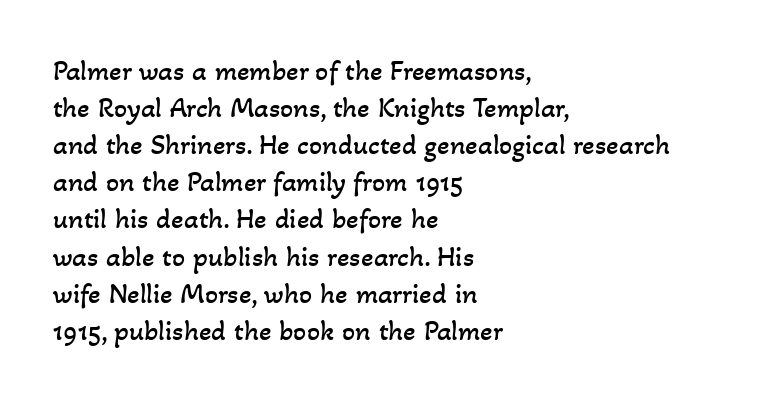
Q: Is the text bold? A: No.
Q: Is the text underlined? A: No.
Q: How is the paragraph aligned? A: Left-aligned.
Q: Is the spacing between letters normal or unusually wide? A: Normal.
Q: Is the spacing between lines tight, normal or loose? A: Normal.
Q: Width (condensed, normal, or wide)? A: Normal.
Q: Stroke contrast? A: Low.
Q: x-height? A: Small.
Q: Monospaced? A: No.
